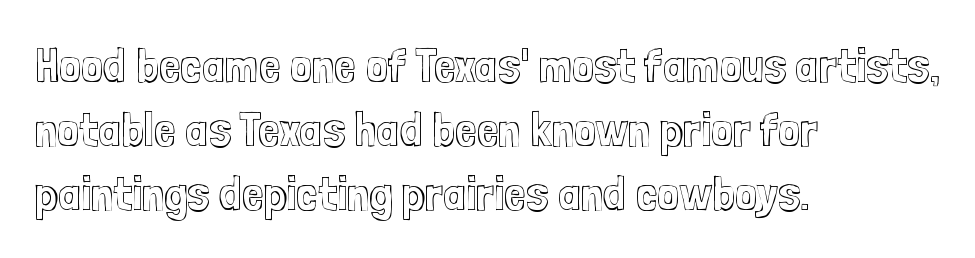
The image shows 49 px condensed type, upright; set left-aligned, normal line spacing (1.31x), normal letter spacing, not underlined; a medium x-height.
